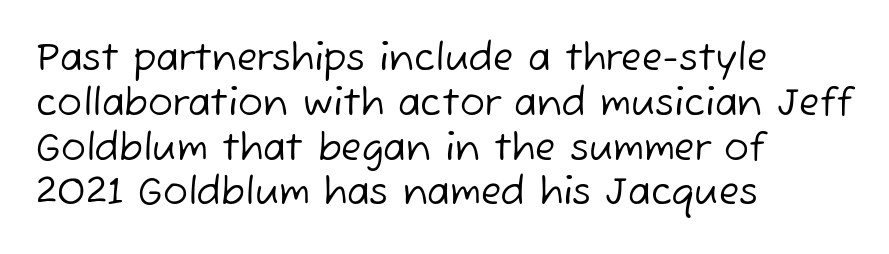
Short note: letters normally spaced. The face used here is proportionally spaced, like ordinary book or web type. Plain, unruled lines of type. The font sits on the lighter half of the weight spectrum, regular included. Casual observation: everything's shoved over to the left. The face used here is a sans, in the tradition of grotesques and geometrics.
